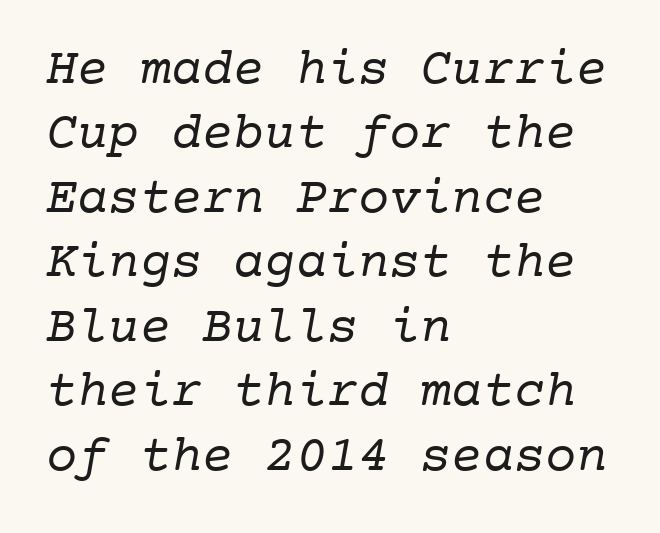
{"serif": "yes", "bold": "no", "weight": "regular", "width": "normal", "stroke_contrast": "low", "x_height": "medium", "monospaced": "yes", "underline": "no", "align": "left", "line_spacing_ratio": 1.24, "letter_spacing": "normal", "letter_spacing_em": 0.0, "glyph_px": 52}
